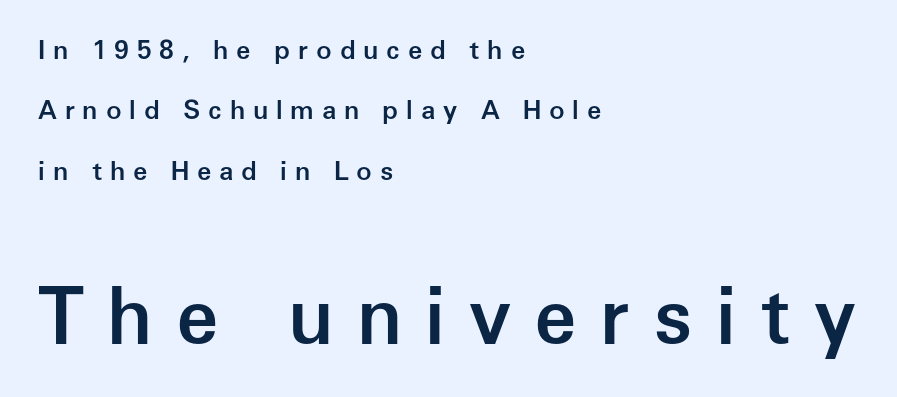
Q: Is the text bold? A: Semi-bold.
Q: Is the text italic (slanted)? A: No, it is upright.
Q: Is the typeface a serif or a sans-serif typeface? A: Sans-serif.
Q: Is the text underlined? A: No.
Q: How is the paragraph aligned? A: Left-aligned.
Q: Is the spacing between letters normal or unusually wide? A: Unusually wide.
Q: Is the spacing between lines tight, normal or loose? A: Loose.
Q: Which block of text is set in a larger size, the first (top) or the second (bottom)? A: The second (bottom) one.
Q: Width (condensed, normal, or wide)? A: Normal.
Q: Stroke contrast? A: Low.
Q: x-height? A: Medium.
Q: Monospaced? A: No.
